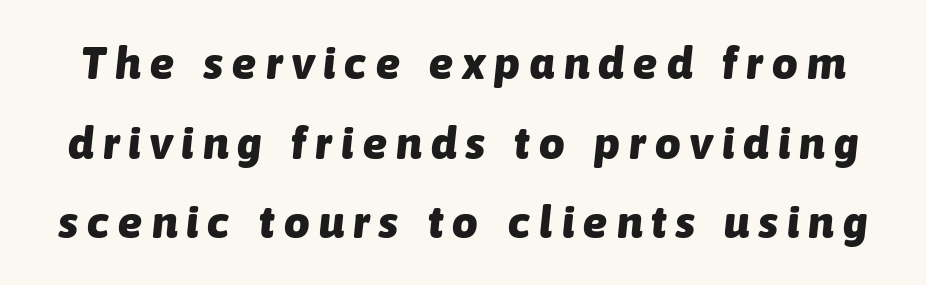
The image shows 45 px heavy type, italic (leaning right); set line spacing 1.77x, unusually wide letter spacing (+0.21 em), not underlined; low stroke contrast and a medium x-height.
